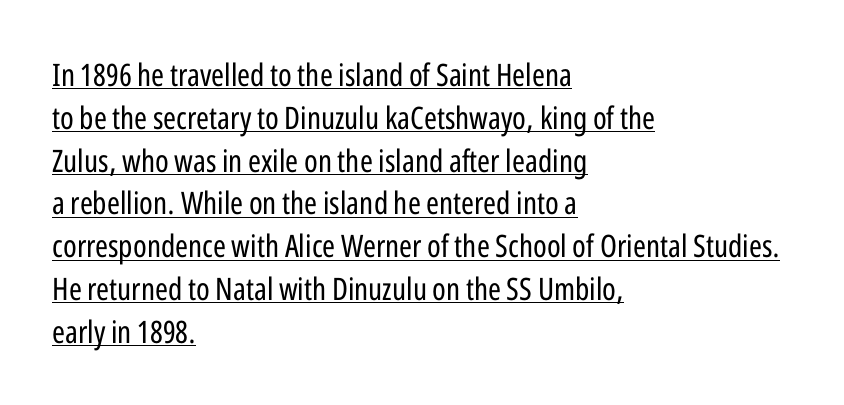
The image shows 31 px regular-weight, condensed sans-serif type, upright; set left-aligned, normal line spacing (1.38x), normal letter spacing, underlined; low stroke contrast and a medium x-height.
